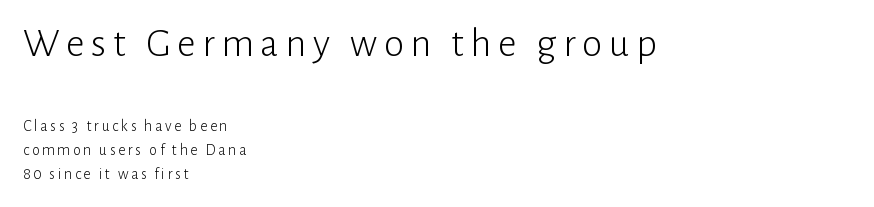
{"serif": "no", "italic": "no", "bold": "no", "weight": "light", "width": "normal", "stroke_contrast": "low", "x_height": "medium", "monospaced": "no", "underline": "no", "align": "left", "line_spacing": "normal", "line_spacing_ratio": 1.51, "larger_block": "first", "size_ratio": 2.56, "glyph_px": 41}
